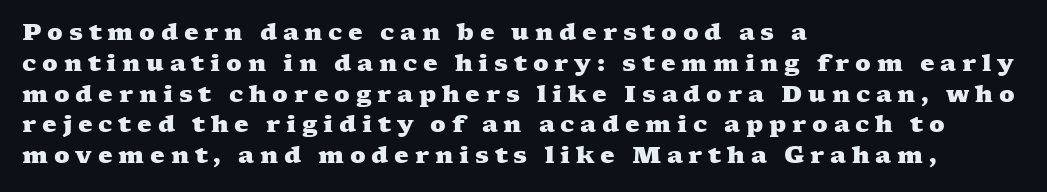
{"bold": "yes", "underline": "no", "align": "left", "line_spacing": "normal", "line_spacing_ratio": 1.34, "letter_spacing": "wide", "letter_spacing_em": 0.25, "glyph_px": 23}
